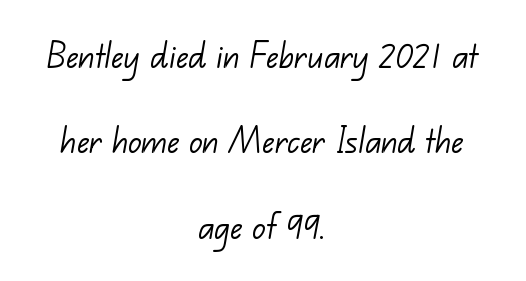
{"serif": "no", "bold": "no", "weight": "light", "width": "normal", "stroke_contrast": "low", "x_height": "small", "monospaced": "no", "underline": "no", "align": "center", "line_spacing": "loose", "line_spacing_ratio": 2.08, "letter_spacing": "normal", "letter_spacing_em": 0.0, "glyph_px": 41}
